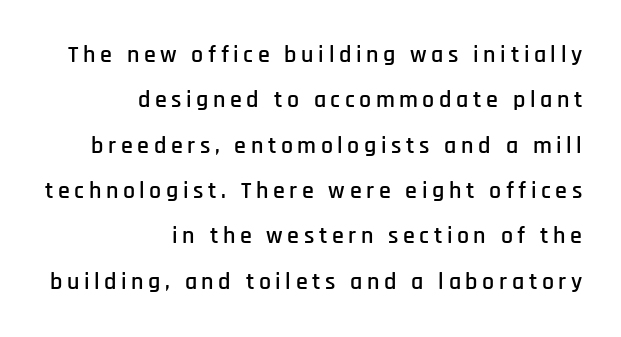
The image shows 24 px text type, upright; set right-aligned, line spacing 1.89x, not underlined.
